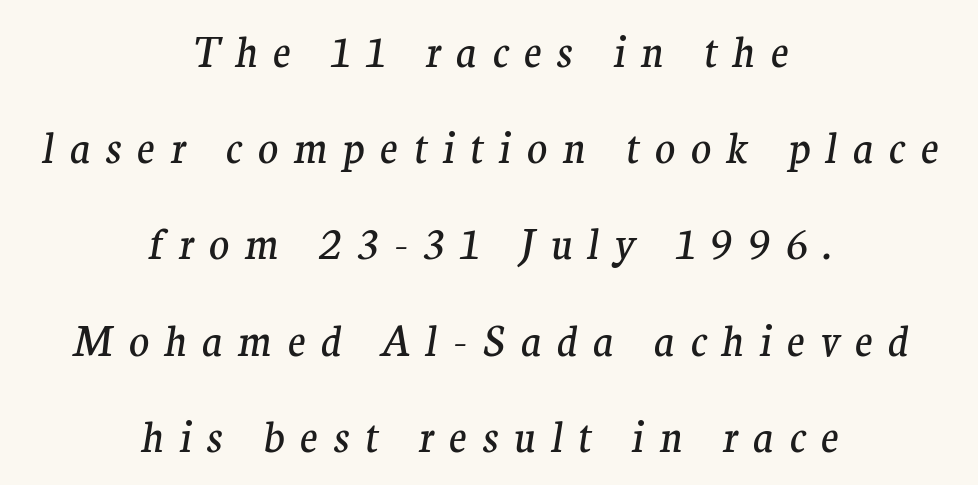
The image shows 42 px regular-weight serif type, italic (leaning right); set centered, loose line spacing (2.29x), unusually wide letter spacing (+0.36 em), not underlined; medium stroke contrast and a medium x-height.
